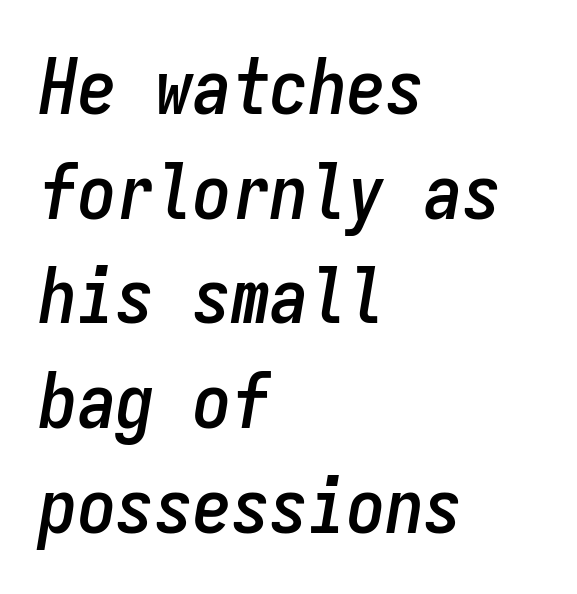
The image shows 77 px condensed type, italic (leaning right), monospaced; set left-aligned, normal line spacing (1.36x), normal letter spacing, not underlined; low stroke contrast and a medium x-height.
